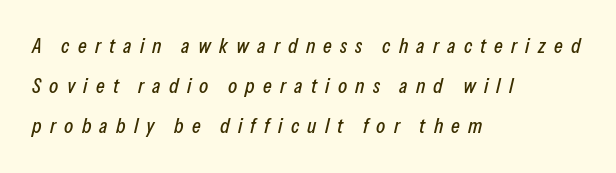
The line texture is sparse and dotted thanks to wide tracking. Has an underline been added? It has not. Does the lettering tilt? It does — this is italic. The line-height multiplier appears high, well above default. The passage is arranged the way most books set body copy — flush left.
